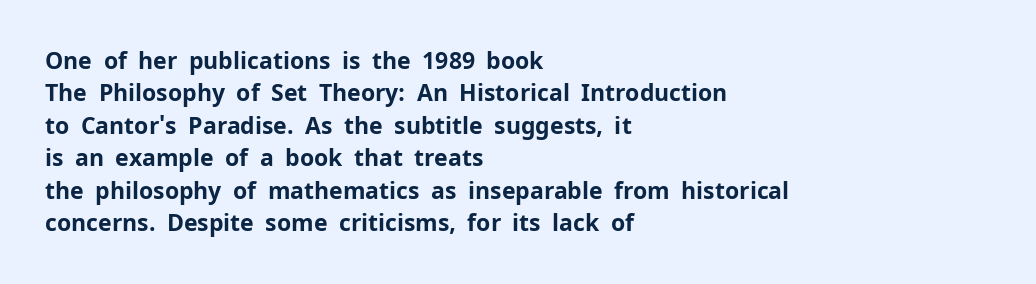
The image shows 23 px bold type, upright; set left-aligned, normal line spacing (1.41x), normal letter spacing, not underlined.
